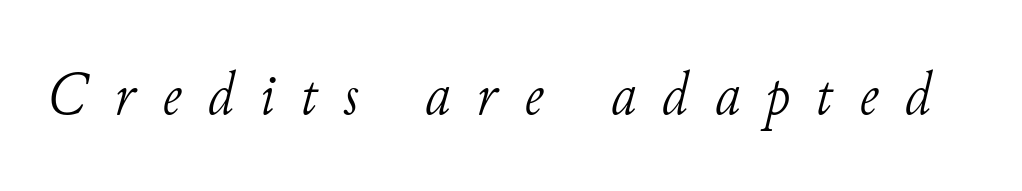
Q: Is the text bold? A: No.
Q: Is the text italic (slanted)? A: Yes, it leans right by about 11 degrees.
Q: Is the typeface a serif or a sans-serif typeface? A: Serif.
Q: Is the text underlined? A: No.
Q: Is the spacing between letters normal or unusually wide? A: Unusually wide.
Q: Width (condensed, normal, or wide)? A: Normal.
Q: Stroke contrast? A: Low.
Q: x-height? A: Small.
Q: Monospaced? A: No.
